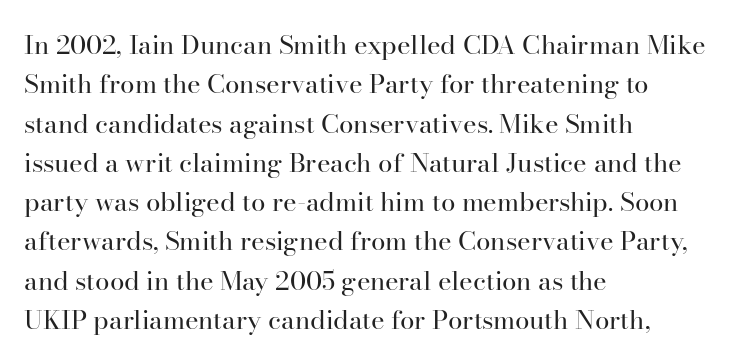
Q: Is the text bold? A: No.
Q: Is the text italic (slanted)? A: No, it is upright.
Q: Is the text underlined? A: No.
Q: How is the paragraph aligned? A: Left-aligned.
Q: Is the spacing between letters normal or unusually wide? A: Normal.
Q: Is the spacing between lines tight, normal or loose? A: Normal.
